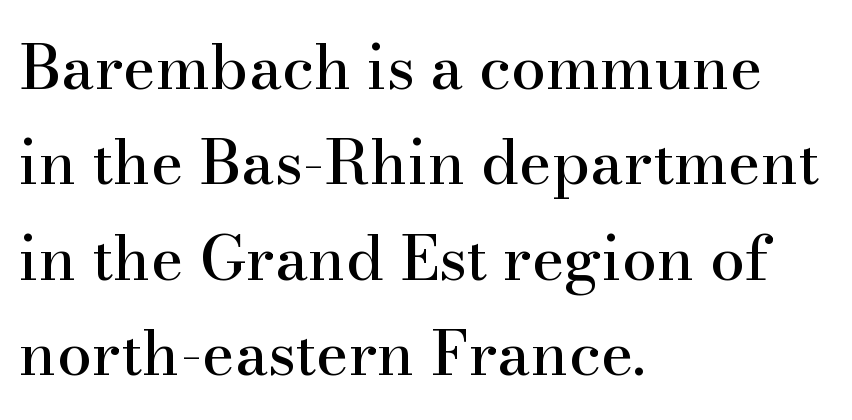
A typesetter would call this leading conventional body-copy spacing. Type style note: has serifs. Tracking value appears to be zero — textbook default spacing. Think of a printed novel: that variable character pitch is what you see here.
